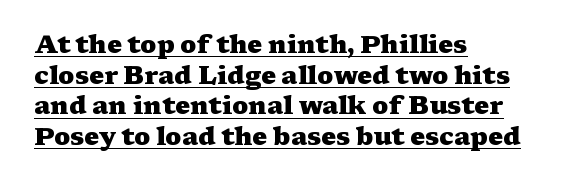
Underlining? Definitely there. The characters look thick and weighty, a clear bold. The passage shown has conventional tracking throughout. Italic: no, the glyphs are upright roman.
